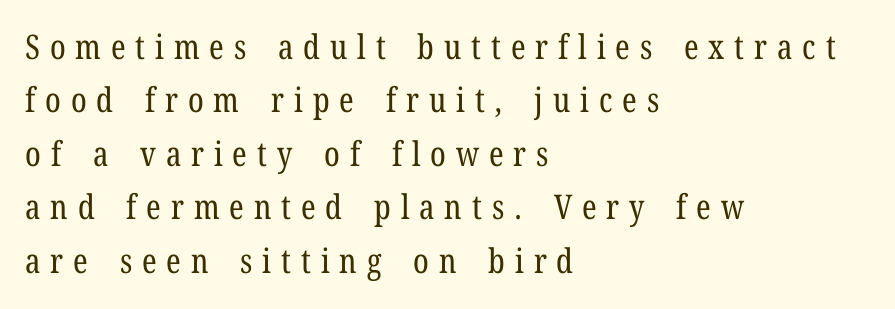
The image shows 34 px regular-weight, condensed serif type, upright; set left-aligned, normal line spacing (1.57x), unusually wide letter spacing (+0.29 em), not underlined; low stroke contrast and a medium x-height.
